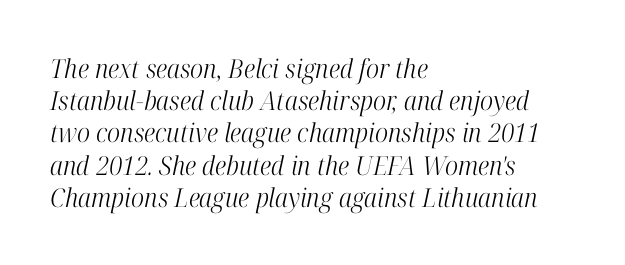
{"italic": "yes", "lean": "right", "slant_degrees": 12, "bold": "no", "underline": "no", "align": "left", "line_spacing_ratio": 1.24, "letter_spacing": "normal", "letter_spacing_em": 0.0, "glyph_px": 26}
